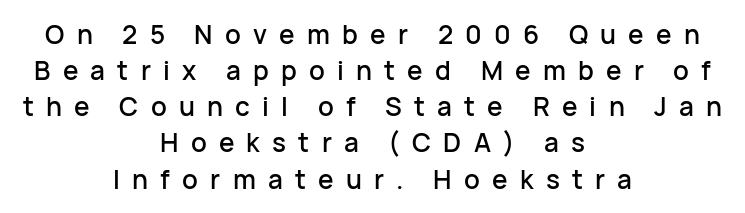
{"italic": "no", "underline": "no", "align": "center", "line_spacing": "normal", "line_spacing_ratio": 1.39, "letter_spacing": "wide", "letter_spacing_em": 0.47, "glyph_px": 26}
